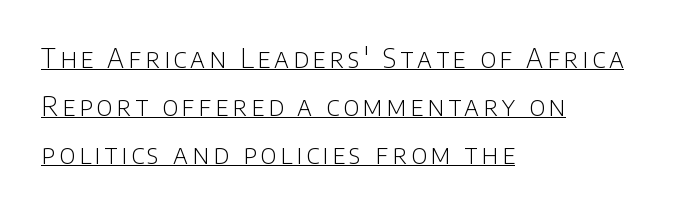
Q: Is the text bold? A: No.
Q: Is the text italic (slanted)? A: No, it is upright.
Q: Is the text underlined? A: Yes.
Q: How is the paragraph aligned? A: Left-aligned.
